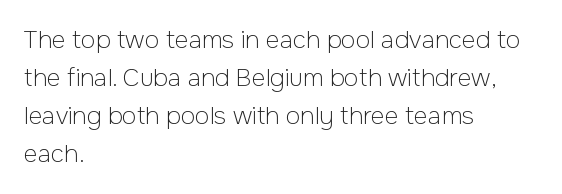
Q: Is the text bold? A: No.
Q: Is the text italic (slanted)? A: No, it is upright.
Q: Is the text underlined? A: No.
Q: How is the paragraph aligned? A: Left-aligned.
Q: Is the spacing between letters normal or unusually wide? A: Normal.
Q: Is the spacing between lines tight, normal or loose? A: Normal.
